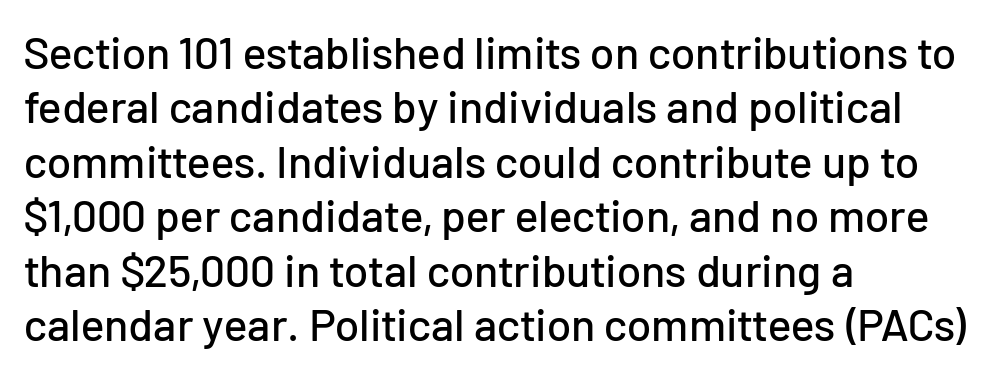
Q: Is the text italic (slanted)? A: No, it is upright.
Q: Is the typeface a serif or a sans-serif typeface? A: Sans-serif.
Q: Is the text underlined? A: No.
Q: How is the paragraph aligned? A: Left-aligned.
Q: Is the spacing between letters normal or unusually wide? A: Normal.
Q: Width (condensed, normal, or wide)? A: Normal.
Q: Stroke contrast? A: Low.
Q: x-height? A: Medium.
Q: Monospaced? A: No.
